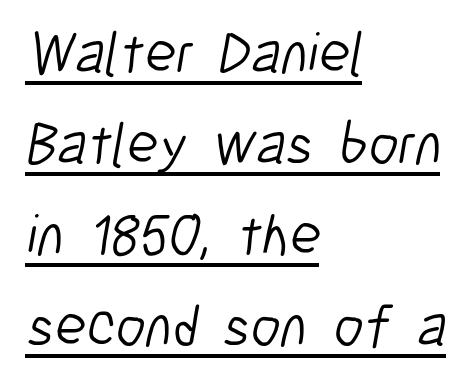
The image shows 58 px light, condensed sans-serif type; set left-aligned, normal line spacing (1.57x), normal letter spacing, underlined; low stroke contrast and a medium x-height.
